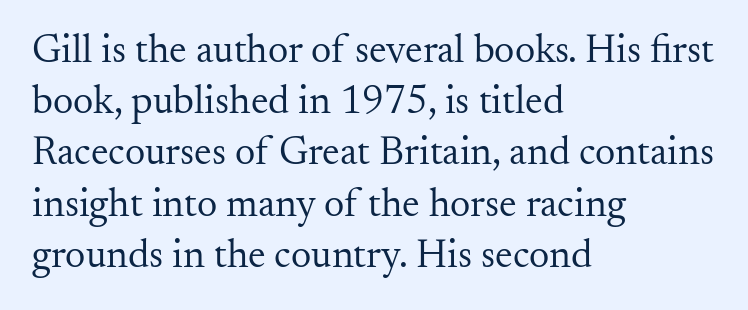
Weight class: somewhere from thin through regular. The font's upright variant was chosen for this text. Evenly set lines give the paragraph a standard silhouette. Letter spacing: default. What kind of face is this? One with serifs.
